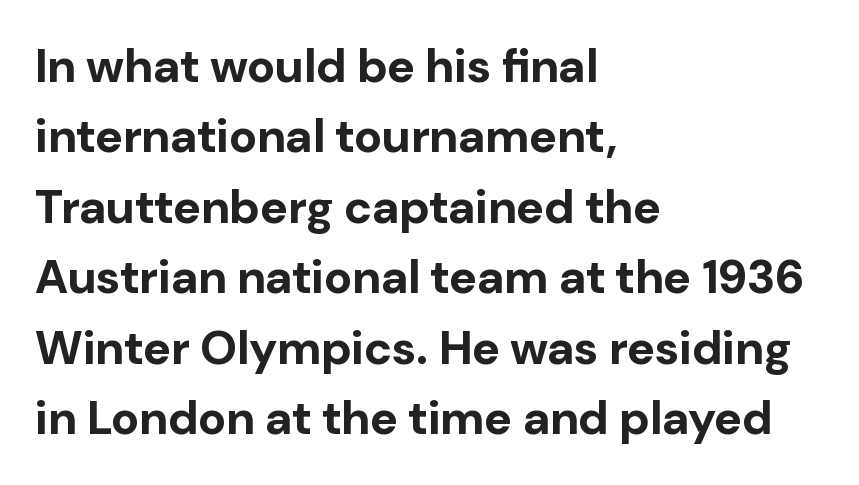
The image shows 47 px bold sans-serif type, upright; set left-aligned, normal line spacing (1.5x), normal letter spacing, not underlined; low stroke contrast and a medium x-height.
